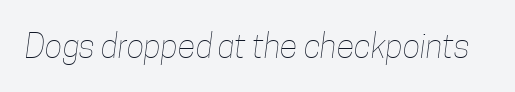
The tracking reads as untouched default to a designer's eye. A clean baseline with only descenders dipping below it. The strokes carry an ordinary text weight at most. Character widths vary here, with narrow letters taking less room than wide ones.
